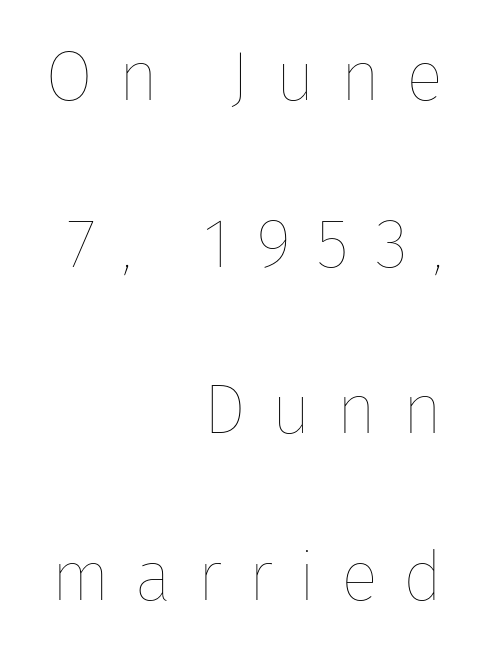
Q: Is the text bold? A: No.
Q: Is the text italic (slanted)? A: No, it is upright.
Q: Is the text underlined? A: No.
Q: How is the paragraph aligned? A: Right-aligned.
Q: Is the spacing between letters normal or unusually wide? A: Unusually wide.
Q: Is the spacing between lines tight, normal or loose? A: Loose.
Q: Width (condensed, normal, or wide)? A: Normal.
Q: Stroke contrast? A: Low.
Q: x-height? A: Medium.
Q: Monospaced? A: No.
